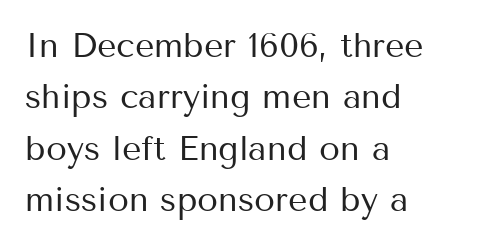
Descenders are the only things crossing below the line. Whoever set this chose a conventional vertical rhythm. Style check: upright. These lines are set flush left with a ragged right edge.
